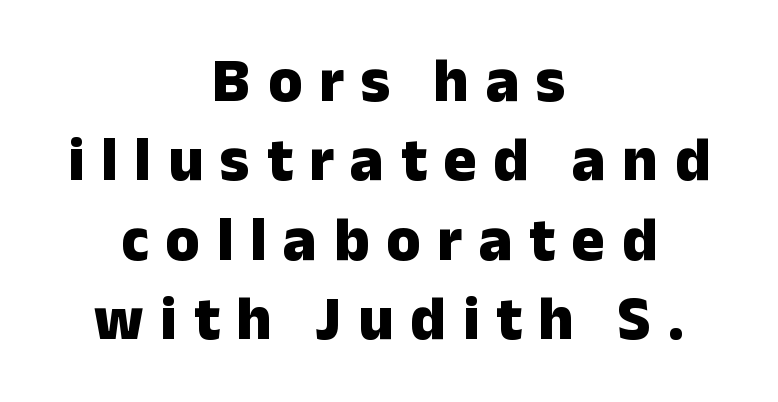
Between one letter and the next there's a generous, obvious gap. Descenders are the only things crossing below the line. These lines sit exactly where default settings would place them. The characters look thick and weighty, a clear bold.
